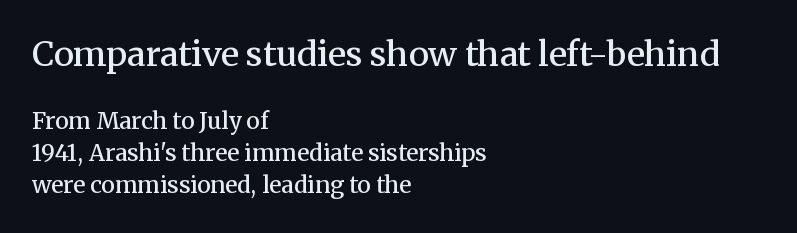
The horizontal fit of the characters is conventional and even. The specimen reads as upright at a glance. Small tapered or slab feet sit at the stroke ends, so this counts as serif. Regular leading. Descenders are the only things crossing below the line.
